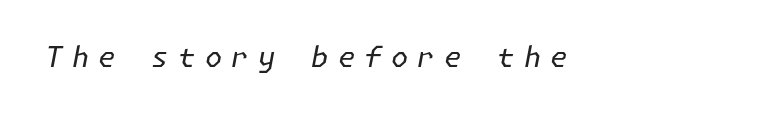
The image shows 28 px regular-weight type, italic (leaning right); set unusually wide letter spacing (+0.33 em), not underlined; low stroke contrast and a medium x-height.
